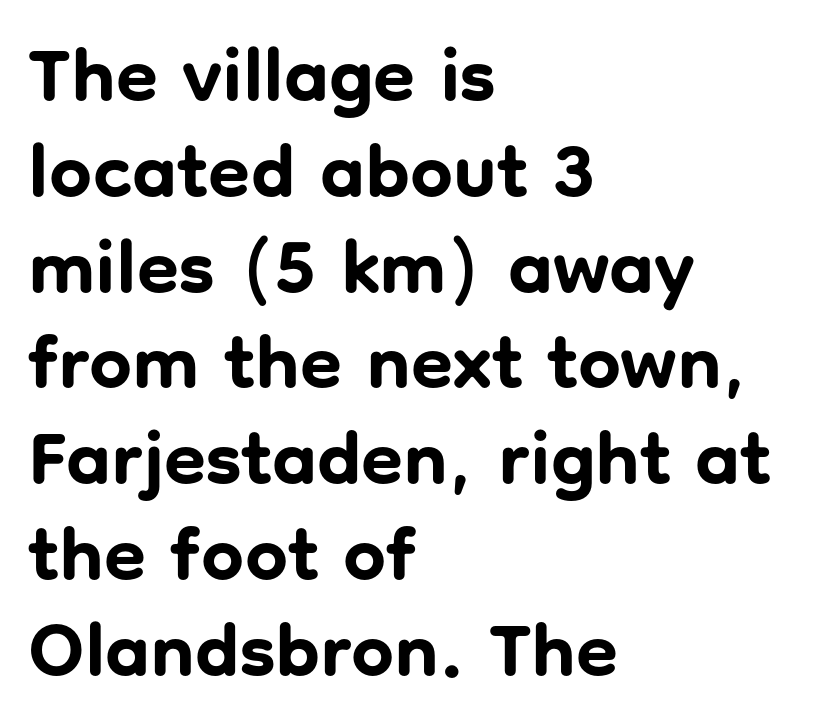
Q: Is the text bold? A: Yes.
Q: Is the text italic (slanted)? A: No, it is upright.
Q: Is the typeface a serif or a sans-serif typeface? A: Sans-serif.
Q: Is the text underlined? A: No.
Q: How is the paragraph aligned? A: Left-aligned.
Q: Is the spacing between letters normal or unusually wide? A: Normal.
Q: Is the spacing between lines tight, normal or loose? A: Normal.
Q: Width (condensed, normal, or wide)? A: Normal.
Q: Stroke contrast? A: Low.
Q: x-height? A: Medium.
Q: Monospaced? A: No.
